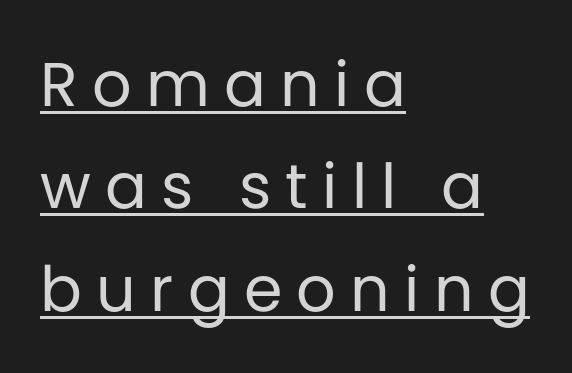
{"serif": "no", "italic": "no", "bold": "no", "weight": "regular", "width": "normal", "stroke_contrast": "low", "x_height": "large", "monospaced": "no", "underline": "yes", "align": "left", "line_spacing": "normal", "line_spacing_ratio": 1.65, "letter_spacing": "wide", "letter_spacing_em": 0.23, "glyph_px": 62}
